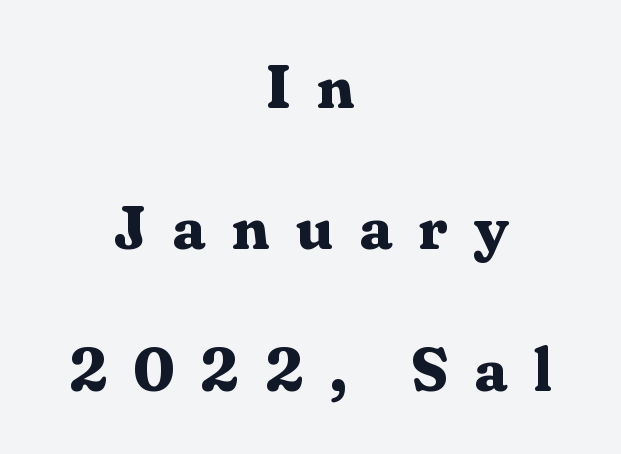
Q: Is the text bold? A: Yes.
Q: Is the text italic (slanted)? A: No, it is upright.
Q: Is the typeface a serif or a sans-serif typeface? A: Serif.
Q: Is the text underlined? A: No.
Q: How is the paragraph aligned? A: Centered.
Q: Is the spacing between letters normal or unusually wide? A: Unusually wide.
Q: Is the spacing between lines tight, normal or loose? A: Loose.
Q: Width (condensed, normal, or wide)? A: Normal.
Q: Stroke contrast? A: Medium.
Q: x-height? A: Medium.
Q: Monospaced? A: No.
